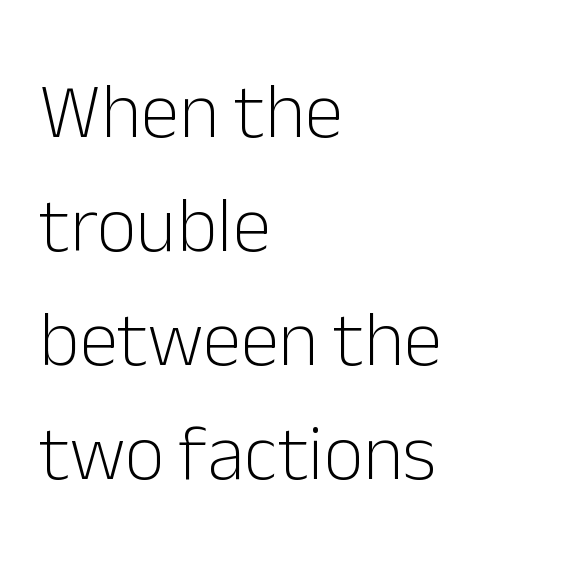
The glyphs in this specimen are sans serif. Nothing unusual about the tracking: characters are spaced as the font intends. Left-aligned paragraph, ragged on the right. No chunkiness to these letters — they're not bold. Horizontal bands of white between lines are of average thickness. The gap between lines stays unmarked.
